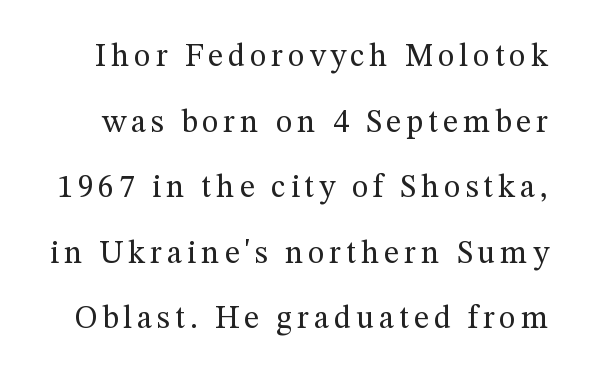
Q: Is the text bold? A: No.
Q: Is the text italic (slanted)? A: No, it is upright.
Q: Is the typeface a serif or a sans-serif typeface? A: Serif.
Q: Is the text underlined? A: No.
Q: Is the spacing between lines tight, normal or loose? A: Loose.
Q: Width (condensed, normal, or wide)? A: Normal.
Q: Stroke contrast? A: Medium.
Q: x-height? A: Medium.
Q: Monospaced? A: No.
